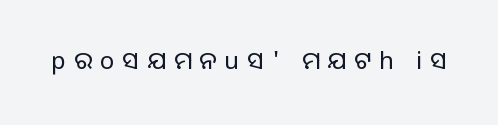
The image shows 24 px text type, upright; set unusually wide letter spacing (+0.33 em), not underlined.
